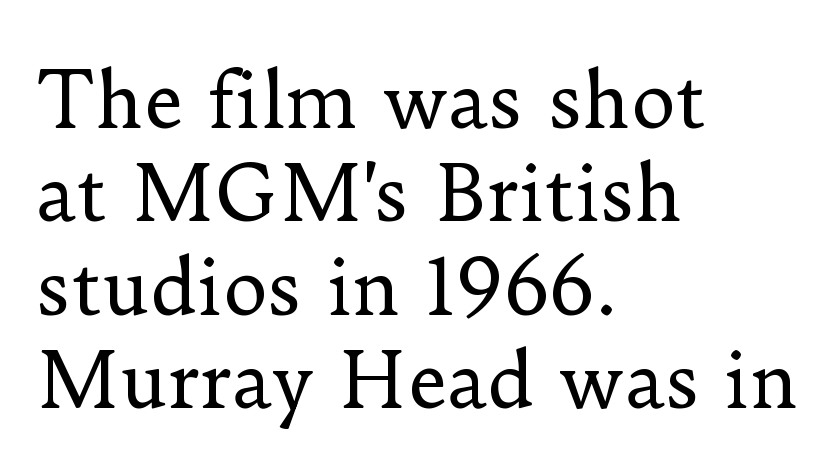
{"serif": "yes", "italic": "no", "bold": "no", "weight": "regular", "width": "normal", "stroke_contrast": "low", "x_height": "small", "monospaced": "no", "underline": "no", "align": "left", "line_spacing_ratio": 1.23, "letter_spacing": "normal", "letter_spacing_em": 0.0, "glyph_px": 76}
